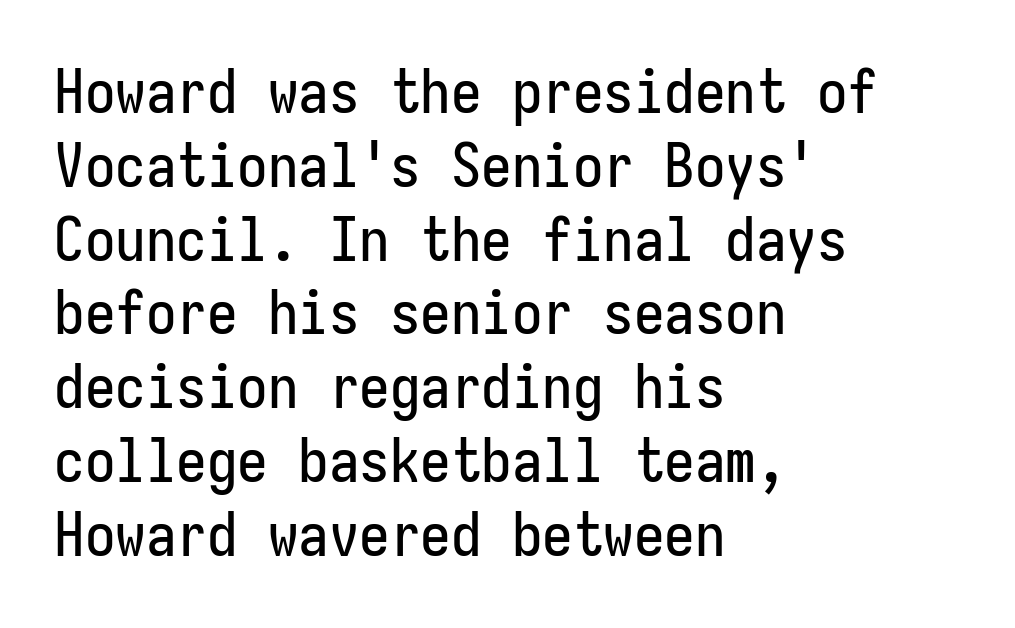
Q: Is the text italic (slanted)? A: No, it is upright.
Q: Is the typeface a serif or a sans-serif typeface? A: Sans-serif.
Q: Is the text underlined? A: No.
Q: How is the paragraph aligned? A: Left-aligned.
Q: Is the spacing between letters normal or unusually wide? A: Normal.
Q: Width (condensed, normal, or wide)? A: Condensed.
Q: Stroke contrast? A: Low.
Q: x-height? A: Medium.
Q: Monospaced? A: Yes.
